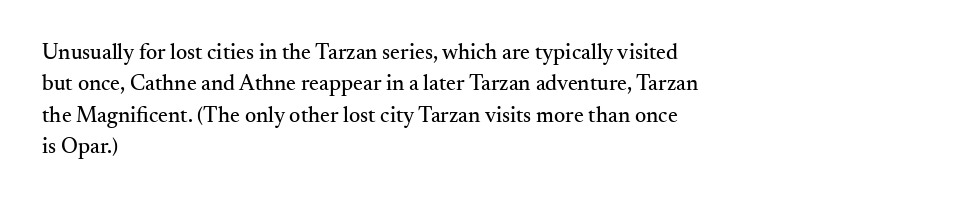
{"italic": "no", "underline": "no", "align": "left", "line_spacing": "normal", "line_spacing_ratio": 1.43, "letter_spacing": "normal", "letter_spacing_em": 0.0, "glyph_px": 22}
